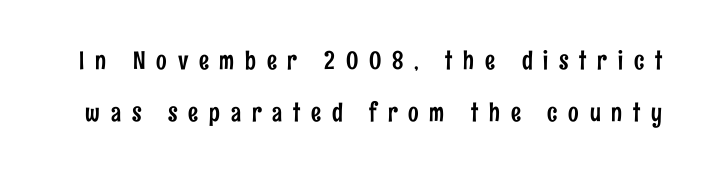
{"italic": "no", "underline": "no", "line_spacing": "loose", "line_spacing_ratio": 2.1, "letter_spacing": "wide", "letter_spacing_em": 0.43, "glyph_px": 25}
